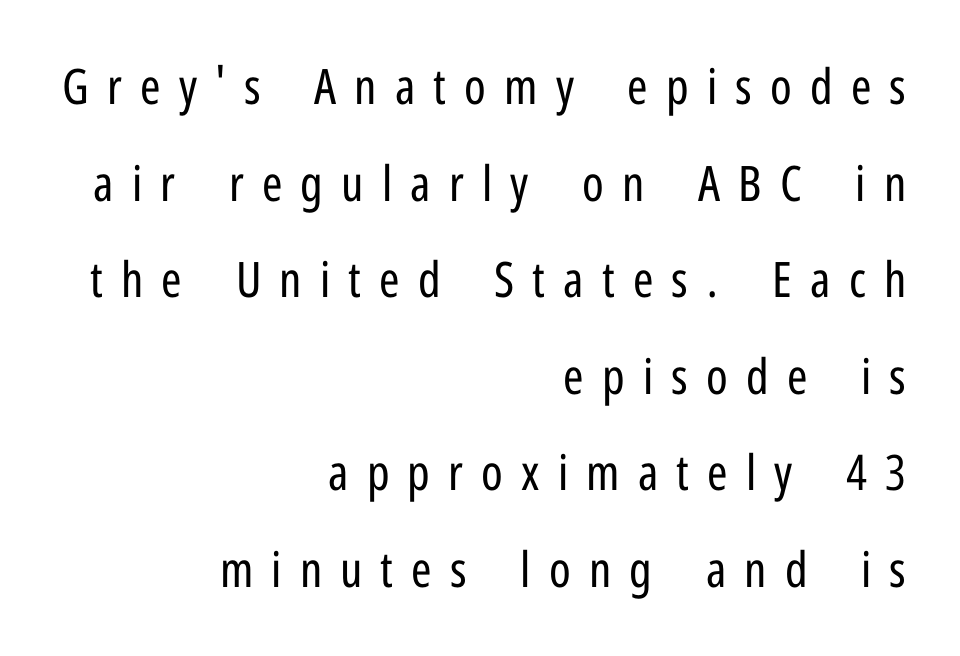
The image shows 49 px regular-weight, condensed sans-serif type, upright; set right-aligned, loose line spacing (1.97x), unusually wide letter spacing (+0.37 em), not underlined; low stroke contrast and a medium x-height.
